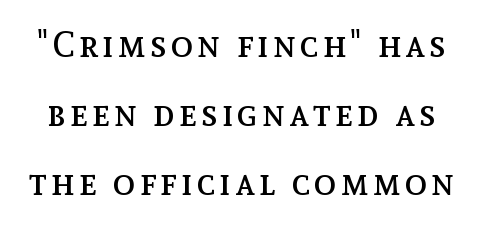
{"italic": "no", "bold": "no", "weight": "regular", "width": "normal", "x_height": "medium", "monospaced": "no", "underline": "no", "line_spacing_ratio": 1.87, "glyph_px": 37}
